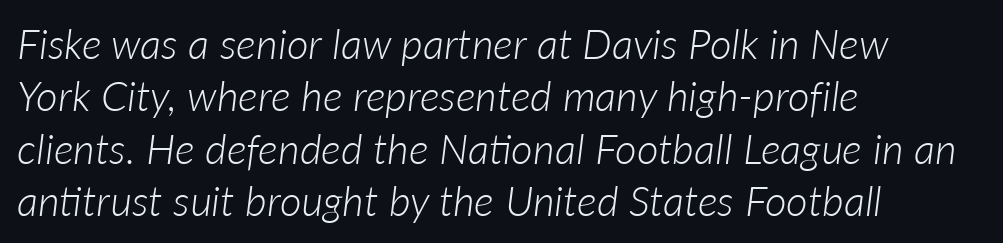
Q: Is the text bold? A: No.
Q: Is the text italic (slanted)? A: Yes, it leans right by about 7 degrees.
Q: Is the text underlined? A: No.
Q: How is the paragraph aligned? A: Left-aligned.
Q: Is the spacing between letters normal or unusually wide? A: Normal.
Q: Is the spacing between lines tight, normal or loose? A: Normal.
Q: Width (condensed, normal, or wide)? A: Normal.
Q: Stroke contrast? A: Low.
Q: x-height? A: Medium.
Q: Monospaced? A: No.
